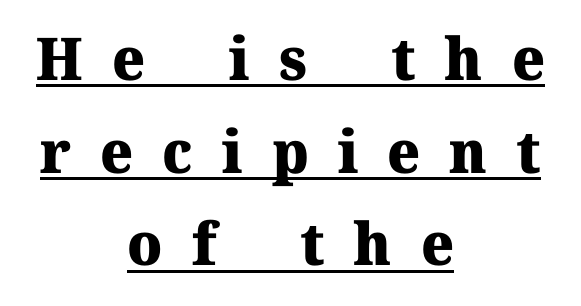
Think of a printed novel: that variable character pitch is what you see here. Students, observe the line beneath the letters — that is underlining. The tracking jumps out immediately: characters are airy and widely separated. The text was rendered using a seriffed face with decorative stroke endings.
